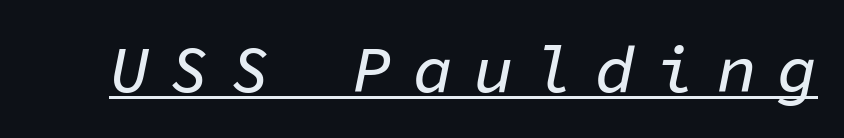
The image shows 66 px text type, italic (leaning right), monospaced; set unusually wide letter spacing (+0.32 em), underlined; low stroke contrast and a medium x-height.
